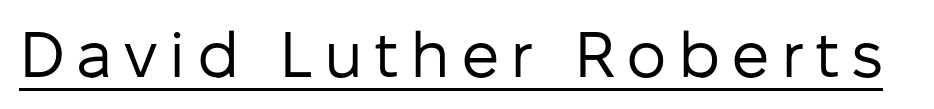
{"serif": "no", "italic": "no", "bold": "no", "weight": "regular", "width": "normal", "stroke_contrast": "low", "x_height": "medium", "monospaced": "no", "underline": "yes", "glyph_px": 64}
